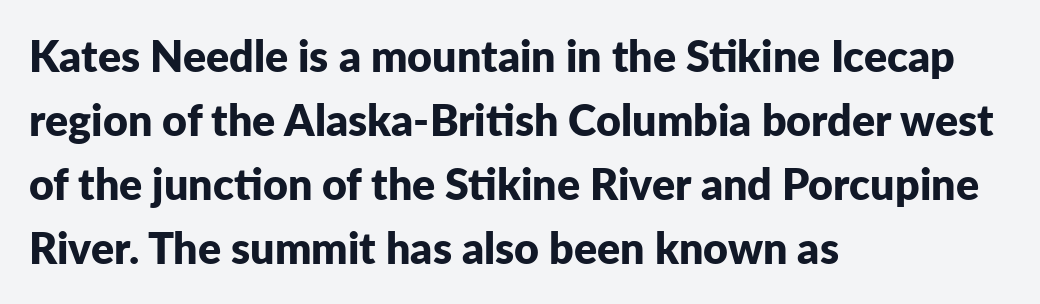
Letter spacing: default. Evenly set lines give the paragraph a standard silhouette. The face used here has the dense, thick strokes of a bold. Unlike a traditional serif, this face leaves its strokes unadorned.
